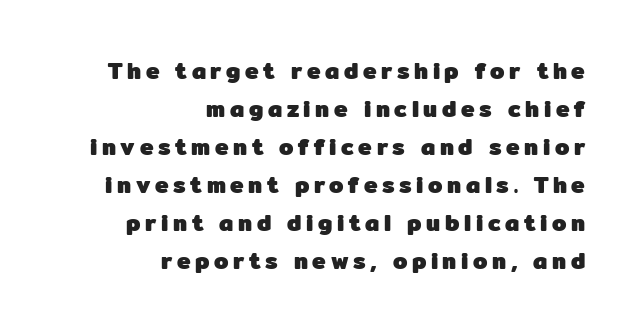
The image shows 23 px bold type, upright; set right-aligned, normal line spacing (1.65x), unusually wide letter spacing (+0.2 em), not underlined.
